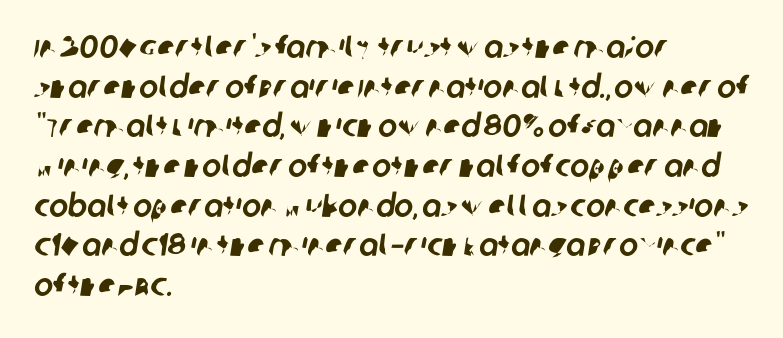
{"serif": "no", "width": "normal", "stroke_contrast": "low", "x_height": "large", "monospaced": "no", "underline": "no", "align": "left", "line_spacing_ratio": 1.24, "letter_spacing": "normal", "letter_spacing_em": 0.0, "glyph_px": 32}
